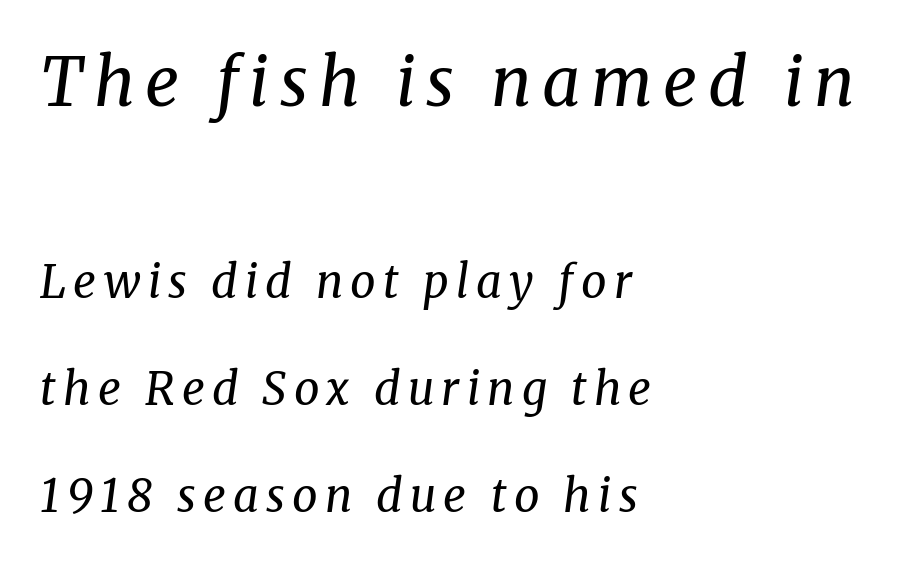
Loosely led — the rows are spread out. These lines are composed in type with serifs. The letterforms sit at book weight or below. Bigger letters appear in the top chunk; the bottom chunk is reduced. Horizontal alignment here is leftward, the default for most running prose.
